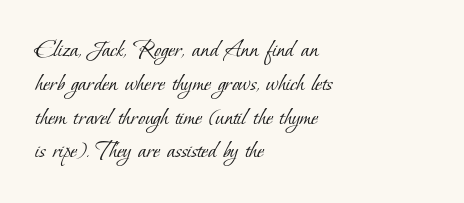
{"bold": "no", "underline": "no", "align": "left", "line_spacing": "normal", "line_spacing_ratio": 1.3, "letter_spacing": "normal", "letter_spacing_em": 0.0, "glyph_px": 26}
